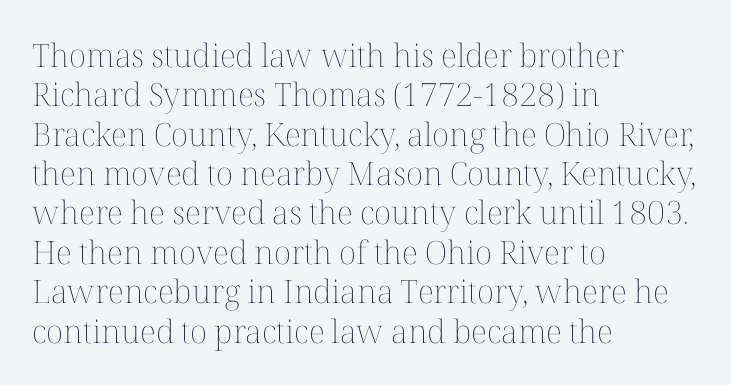
The image shows 32 px thin type, upright; set left-aligned, line spacing 1.23x, normal letter spacing, not underlined; medium stroke contrast and a medium x-height.
